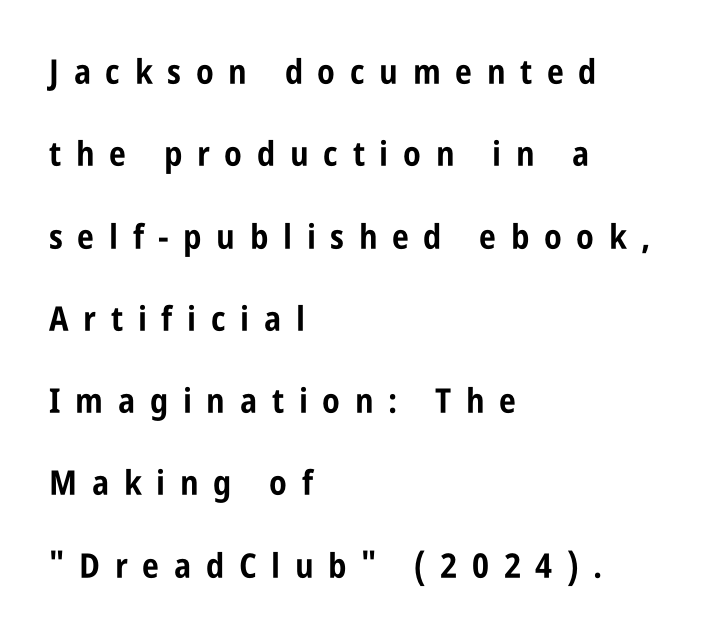
The image shows 34 px bold, condensed sans-serif type, upright; set left-aligned, loose line spacing (2.42x), unusually wide letter spacing (+0.43 em), not underlined; low stroke contrast and a large x-height.
